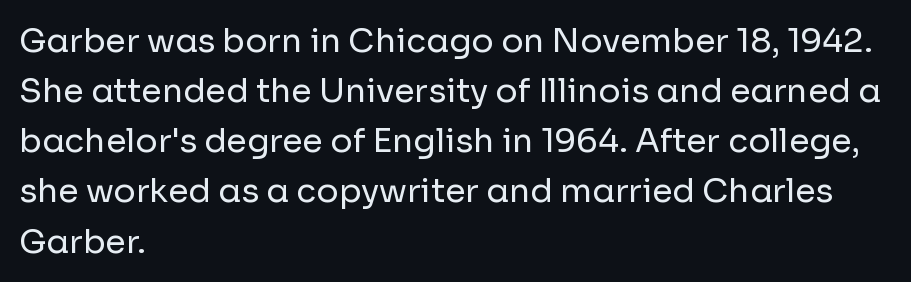
{"serif": "no", "italic": "no", "bold": "no", "weight": "regular", "width": "normal", "stroke_contrast": "low", "x_height": "medium", "monospaced": "no", "underline": "no", "align": "left", "line_spacing": "normal", "line_spacing_ratio": 1.52, "letter_spacing": "normal", "letter_spacing_em": 0.0, "glyph_px": 33}
